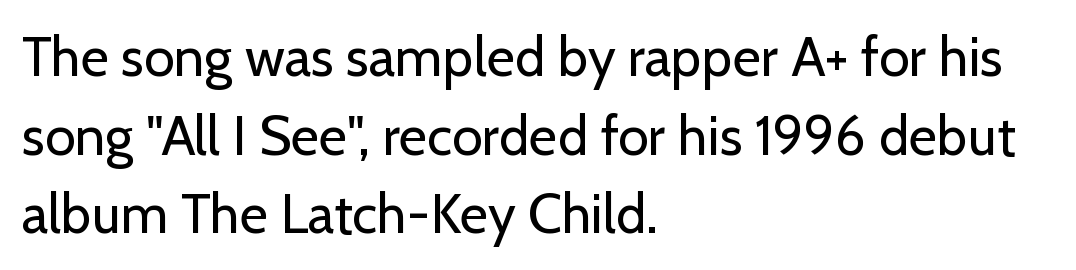
{"serif": "no", "italic": "no", "bold": "no", "weight": "regular", "width": "normal", "stroke_contrast": "low", "x_height": "medium", "monospaced": "no", "underline": "no", "align": "left", "line_spacing": "normal", "line_spacing_ratio": 1.43, "letter_spacing": "normal", "letter_spacing_em": 0.0, "glyph_px": 55}
